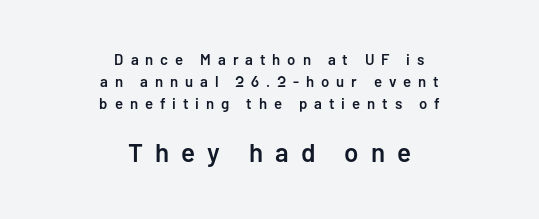
{"italic": "no", "bold": "semi", "underline": "no", "align": "center", "line_spacing": "normal", "line_spacing_ratio": 1.46, "letter_spacing": "wide", "letter_spacing_em": 0.46, "larger_block": "second", "size_ratio": 1.73, "glyph_px": 26}
